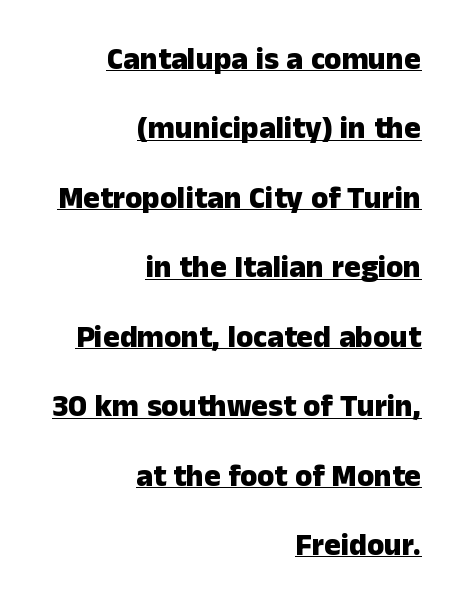
{"serif": "no", "italic": "no", "bold": "yes", "weight": "heavy", "width": "normal", "stroke_contrast": "low", "x_height": "medium", "monospaced": "no", "underline": "yes", "align": "right", "line_spacing": "loose", "line_spacing_ratio": 2.24, "letter_spacing": "normal", "letter_spacing_em": 0.0, "glyph_px": 31}
